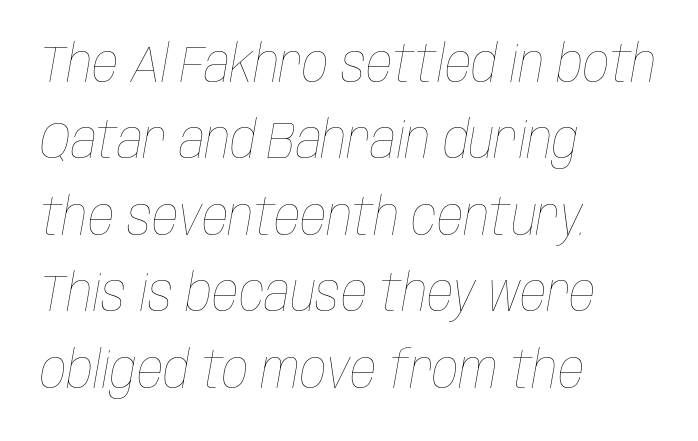
{"italic": "yes", "lean": "right", "slant_degrees": 10, "bold": "no", "weight": "thin", "width": "condensed", "stroke_contrast": "low", "x_height": "large", "monospaced": "no", "underline": "no", "align": "left", "line_spacing": "normal", "line_spacing_ratio": 1.47, "letter_spacing": "normal", "letter_spacing_em": 0.0, "glyph_px": 52}
